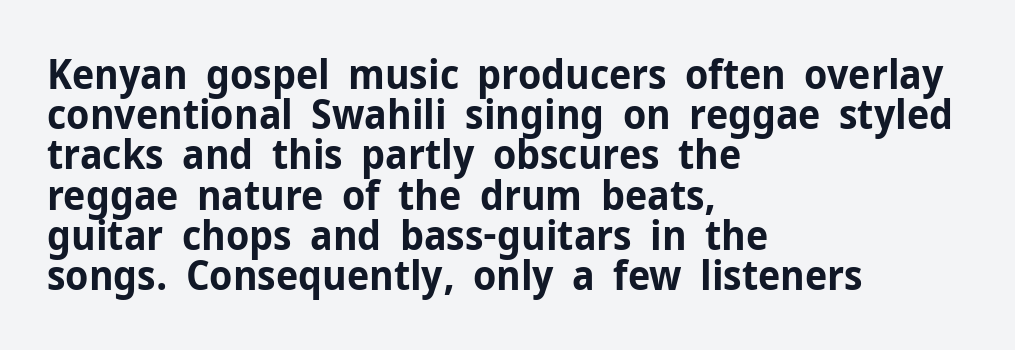
Q: Is the text bold? A: Yes.
Q: Is the text italic (slanted)? A: No, it is upright.
Q: Is the typeface a serif or a sans-serif typeface? A: Sans-serif.
Q: Is the text underlined? A: No.
Q: How is the paragraph aligned? A: Left-aligned.
Q: Is the spacing between letters normal or unusually wide? A: Normal.
Q: Is the spacing between lines tight, normal or loose? A: Tight.
Q: Width (condensed, normal, or wide)? A: Normal.
Q: Stroke contrast? A: Low.
Q: x-height? A: Medium.
Q: Monospaced? A: No.
